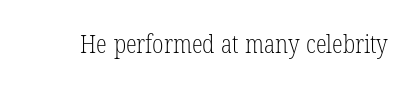
The image shows 25 px text type; set normal letter spacing, not underlined.
